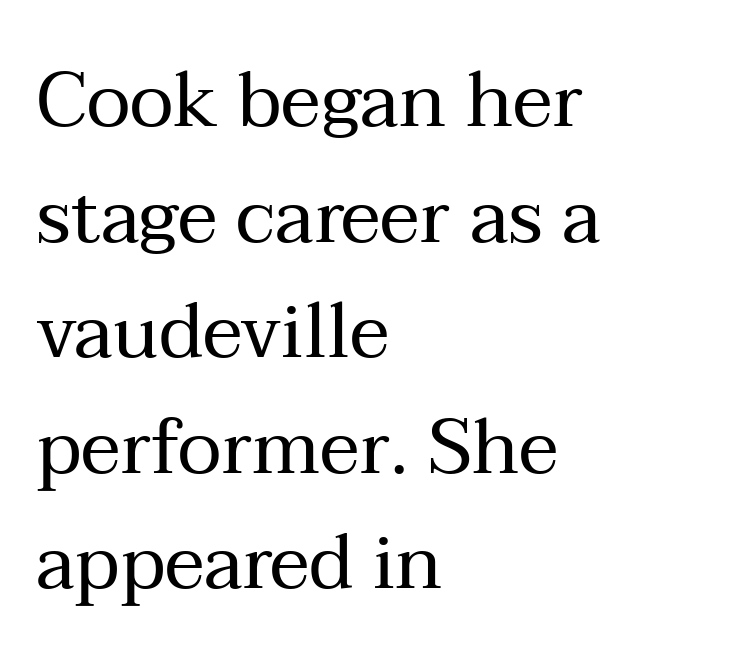
{"serif": "yes", "italic": "no", "bold": "no", "weight": "regular", "width": "normal", "stroke_contrast": "medium", "x_height": "medium", "monospaced": "no", "underline": "no", "align": "left", "line_spacing": "normal", "line_spacing_ratio": 1.52, "letter_spacing": "normal", "letter_spacing_em": 0.0, "glyph_px": 76}
